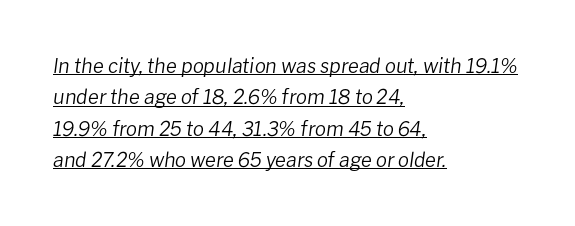
The image shows 20 px text type, italic (leaning right); set left-aligned, normal line spacing (1.57x), normal letter spacing, underlined.
